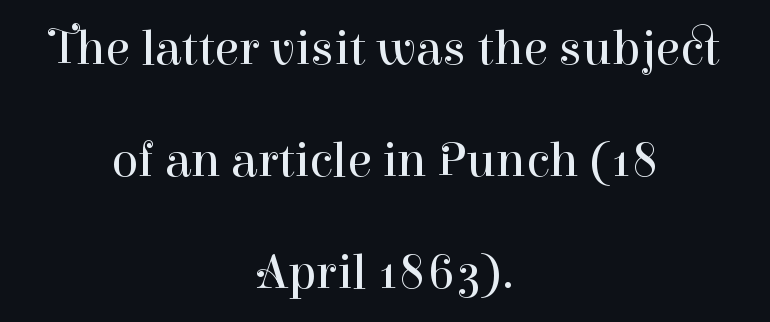
Descenders are the only things crossing below the line. This is the regular roman posture of the typeface. The lines are quadded center. Note the varied advance widths — an 'i' is clearly narrower than an 'm'. Nobody touched the tracking dial on this one. Horizontal bands of white between lines are thick stripes.
